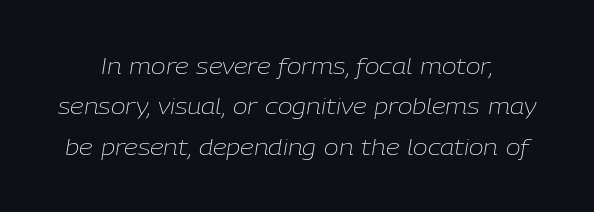
Q: Is the text bold? A: No.
Q: Is the text italic (slanted)? A: Yes, it leans right by about 9 degrees.
Q: Is the text underlined? A: No.
Q: Is the spacing between letters normal or unusually wide? A: Normal.
